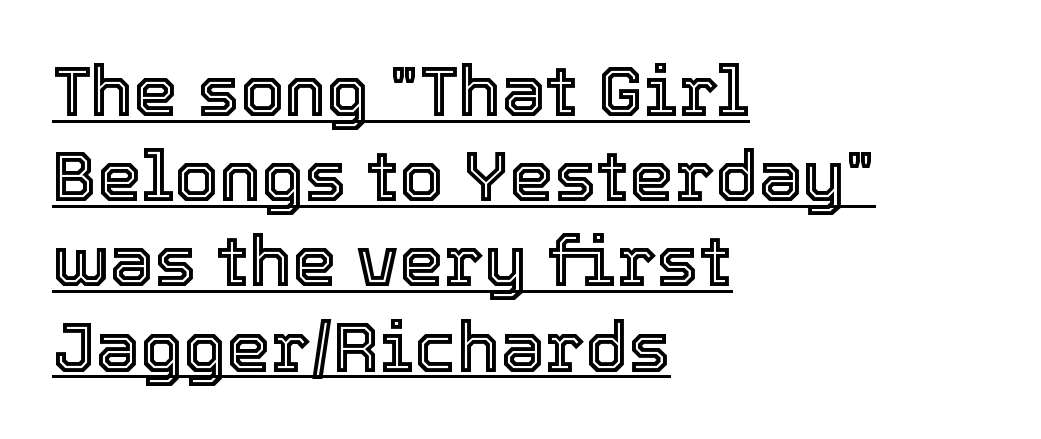
The sample's only ornament is a line tracing under the words. Left-aligned paragraph, ragged on the right. Varying glyph widths throughout — classic text-font behaviour. The line texture is even and compact thanks to regular tracking. Designer's note — italics off, roman on.
